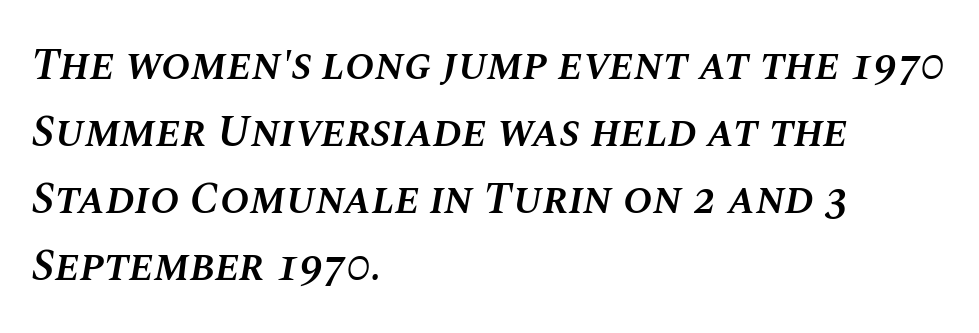
Q: Is the text bold? A: Semi-bold.
Q: Is the text italic (slanted)? A: Yes, it leans right by about 10 degrees.
Q: Is the text underlined? A: No.
Q: How is the paragraph aligned? A: Left-aligned.
Q: Is the spacing between letters normal or unusually wide? A: Normal.
Q: Is the spacing between lines tight, normal or loose? A: Normal.
Q: Width (condensed, normal, or wide)? A: Normal.
Q: Stroke contrast? A: Medium.
Q: x-height? A: Large.
Q: Monospaced? A: No.
